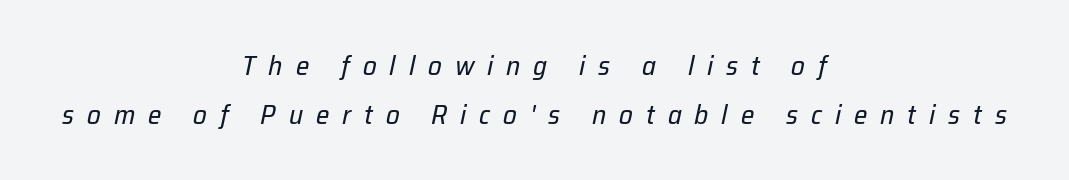
{"italic": "yes", "lean": "right", "slant_degrees": 12, "bold": "no", "underline": "no", "align": "center", "line_spacing_ratio": 1.81, "letter_spacing": "wide", "letter_spacing_em": 0.48, "glyph_px": 27}
